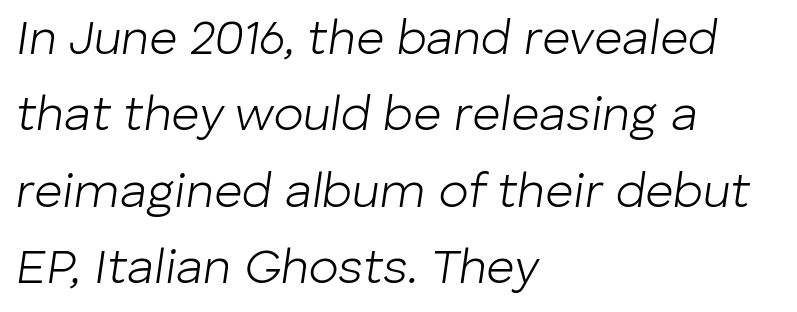
The specimen reads as italic at a glance. How are the letters spaced? Ordinarily, with no added tracking. Rows of type keep a routine distance in the vertical direction. The paragraph has a hard left edge and a soft right edge.
